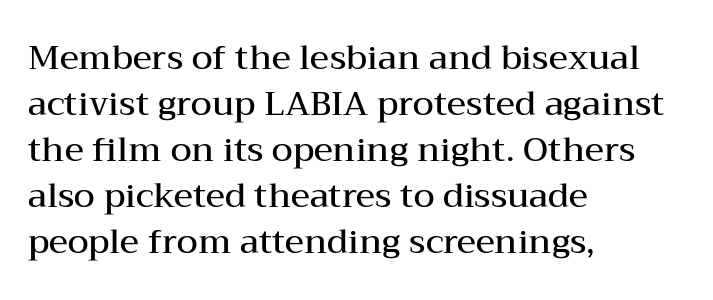
The image shows 34 px semibold, wide serif type, upright; set left-aligned, normal line spacing (1.35x), normal letter spacing, not underlined; medium stroke contrast and a medium x-height.
